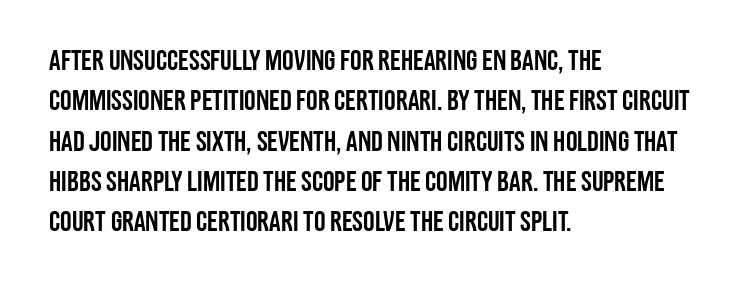
Q: Is the text italic (slanted)? A: No, it is upright.
Q: Is the typeface a serif or a sans-serif typeface? A: Sans-serif.
Q: Is the text underlined? A: No.
Q: How is the paragraph aligned? A: Left-aligned.
Q: Is the spacing between letters normal or unusually wide? A: Normal.
Q: Is the spacing between lines tight, normal or loose? A: Normal.
Q: Width (condensed, normal, or wide)? A: Condensed.
Q: Stroke contrast? A: Low.
Q: x-height? A: Large.
Q: Monospaced? A: No.
